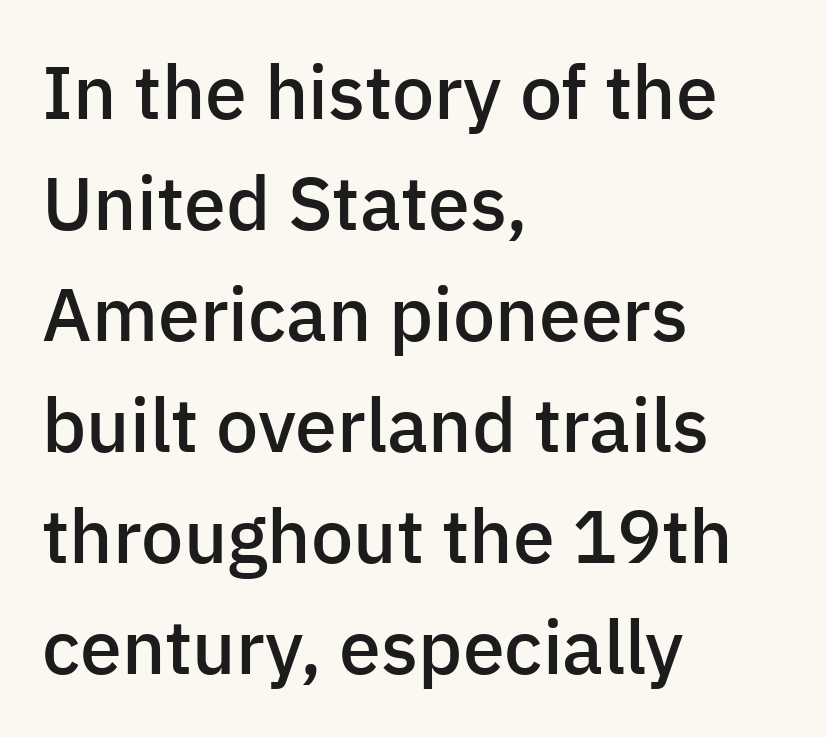
Q: Is the text bold? A: Semi-bold.
Q: Is the text italic (slanted)? A: No, it is upright.
Q: Is the typeface a serif or a sans-serif typeface? A: Sans-serif.
Q: Is the text underlined? A: No.
Q: How is the paragraph aligned? A: Left-aligned.
Q: Is the spacing between letters normal or unusually wide? A: Normal.
Q: Is the spacing between lines tight, normal or loose? A: Normal.
Q: Width (condensed, normal, or wide)? A: Normal.
Q: Stroke contrast? A: Low.
Q: x-height? A: Medium.
Q: Monospaced? A: No.
